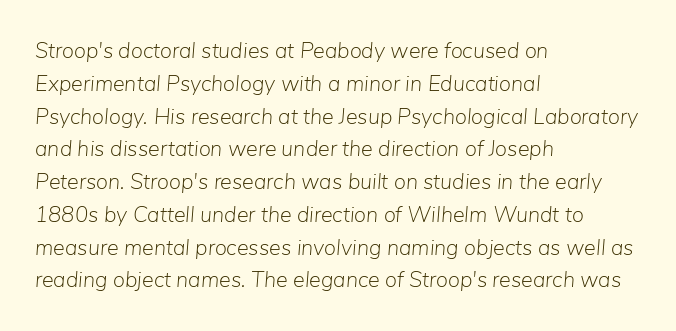
The paragraph shown leans on its left margin. The letters are slanted; this is an italic face. Between one letter and the next there's only the usual sliver of space. The strip under each line holds only bare page. Line spacing here is normal. Is this a heavy cut? Hardly; it is regular or lighter.
